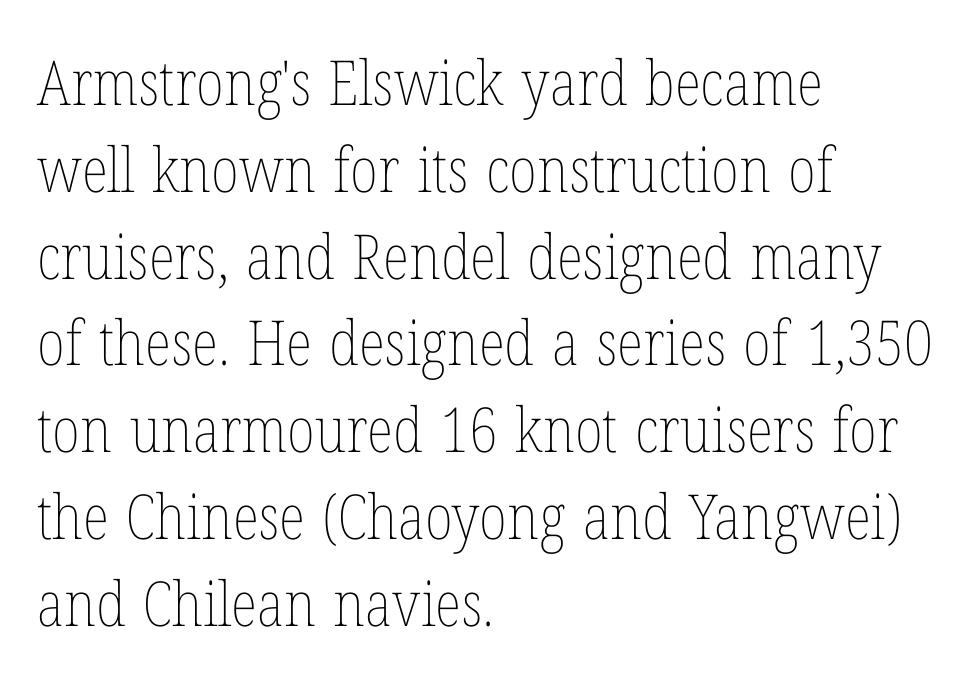
One glance says typical: line gaps are just what's usual. The letters stand straight up with perfectly vertical stems. Typeset ragged right — the left edge is the straight one. Note the varied advance widths — an 'i' is clearly narrower than an 'm'. The strip under each line holds only bare page. This is not heavy type; no bold has been used.
